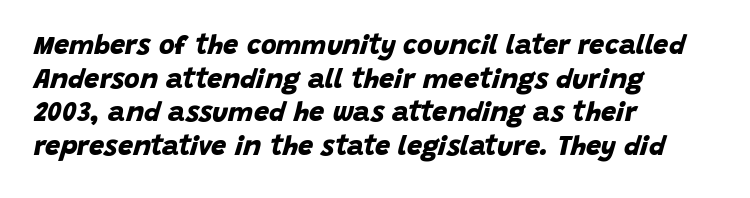
Q: Is the text bold? A: Yes.
Q: Is the text underlined? A: No.
Q: How is the paragraph aligned? A: Left-aligned.
Q: Is the spacing between letters normal or unusually wide? A: Normal.
Q: Is the spacing between lines tight, normal or loose? A: Normal.
